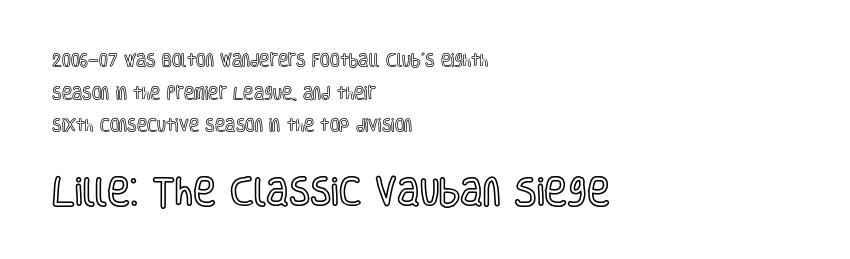
{"italic": "no", "width": "condensed", "x_height": "large", "monospaced": "no", "underline": "no", "align": "left", "line_spacing": "loose", "line_spacing_ratio": 2.33, "letter_spacing": "normal", "letter_spacing_em": 0.0, "larger_block": "second", "size_ratio": 2.21, "glyph_px": 31}
